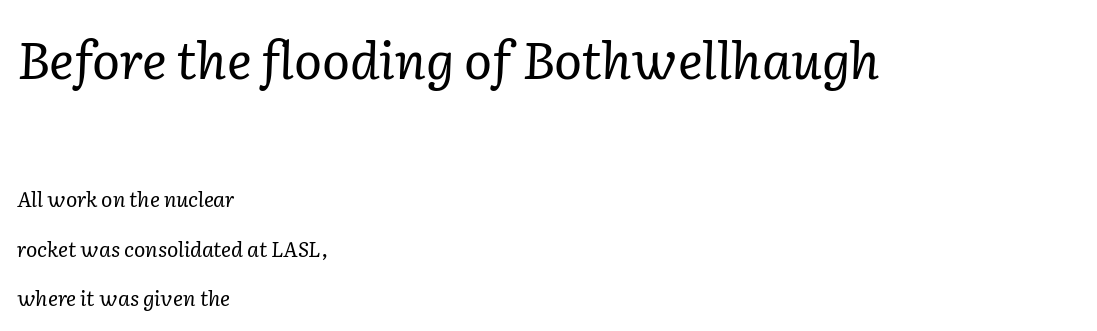
{"serif": "yes", "italic": "yes", "lean": "right", "slant_degrees": 2, "bold": "no", "weight": "regular", "width": "normal", "stroke_contrast": "low", "x_height": "medium", "monospaced": "no", "underline": "no", "align": "left", "line_spacing": "loose", "line_spacing_ratio": 2.37, "letter_spacing": "normal", "letter_spacing_em": 0.0, "larger_block": "first", "size_ratio": 2.48, "glyph_px": 52}
